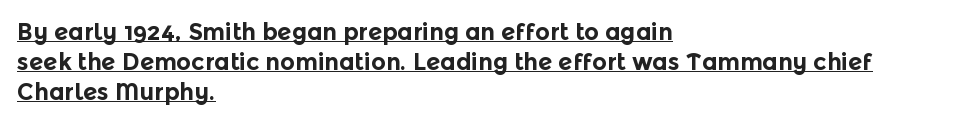
Q: Is the text bold? A: Yes.
Q: Is the text italic (slanted)? A: No, it is upright.
Q: Is the text underlined? A: Yes.
Q: How is the paragraph aligned? A: Left-aligned.
Q: Is the spacing between letters normal or unusually wide? A: Normal.
Q: Is the spacing between lines tight, normal or loose? A: Normal.
